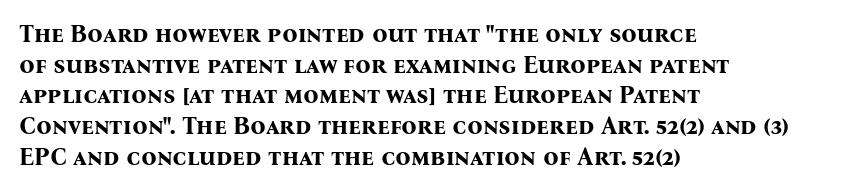
Q: Is the text bold? A: Yes.
Q: Is the text italic (slanted)? A: No, it is upright.
Q: Is the text underlined? A: No.
Q: How is the paragraph aligned? A: Left-aligned.
Q: Is the spacing between letters normal or unusually wide? A: Normal.
Q: Is the spacing between lines tight, normal or loose? A: Normal.
